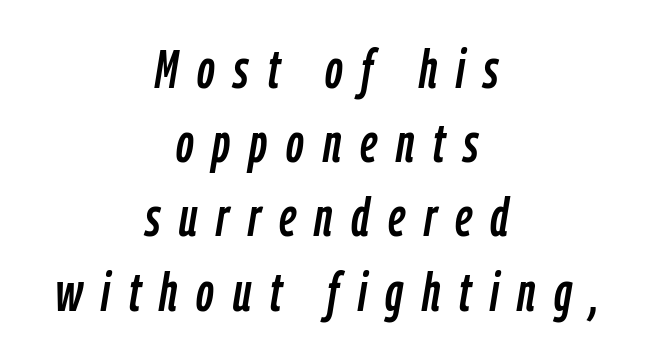
The leading is moderate, giving the passage an even texture. This sample has the flowing, uneven cadence of proportional lettering. Check the space under the baseline: it is left empty. The text carries the slant typical of an italic or oblique font. A centered setting, common on invitations and titles, is used for this passage.
